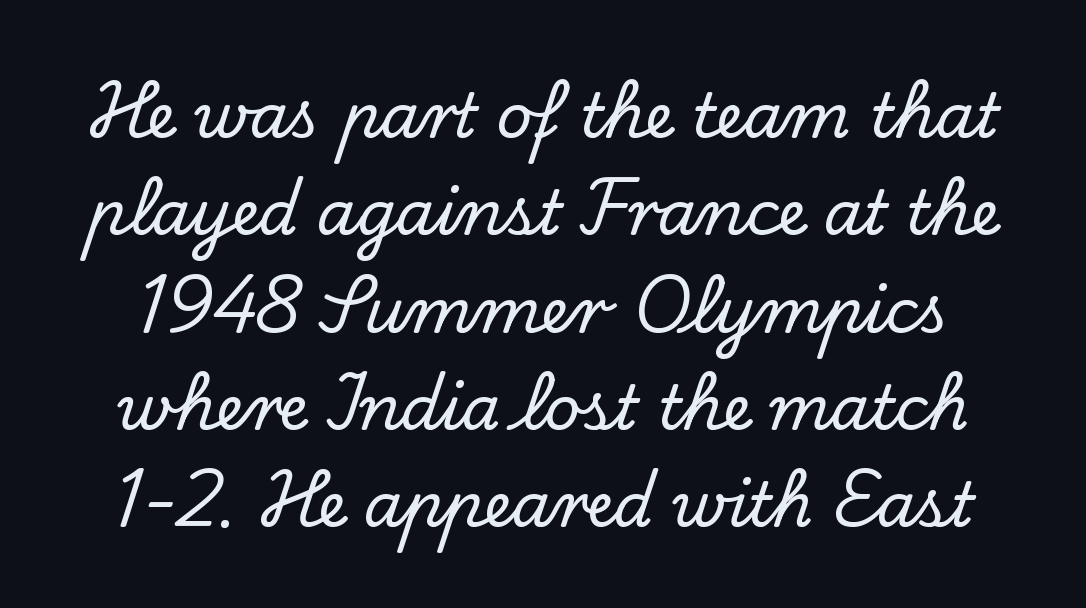
The image shows 62 px serif type; set normal line spacing (1.57x), normal letter spacing, not underlined; low stroke contrast and a small x-height.
